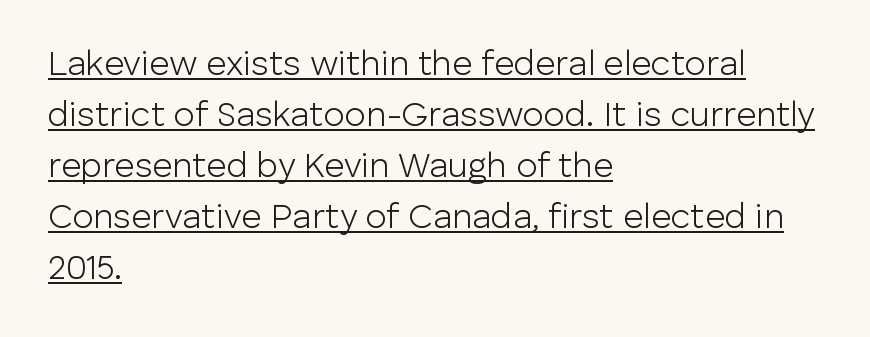
Q: Is the text bold? A: No.
Q: Is the text italic (slanted)? A: No, it is upright.
Q: Is the typeface a serif or a sans-serif typeface? A: Sans-serif.
Q: Is the text underlined? A: Yes.
Q: How is the paragraph aligned? A: Left-aligned.
Q: Is the spacing between letters normal or unusually wide? A: Normal.
Q: Is the spacing between lines tight, normal or loose? A: Normal.
Q: Width (condensed, normal, or wide)? A: Normal.
Q: Stroke contrast? A: Low.
Q: x-height? A: Medium.
Q: Monospaced? A: No.
